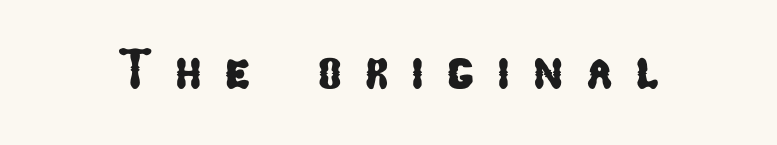
Character widths vary here, with narrow letters taking less room than wide ones. The letters are spread apart with noticeably loose tracking. Stroke terminals: plain, sans-serif. Check the space under the baseline: it is left empty.
